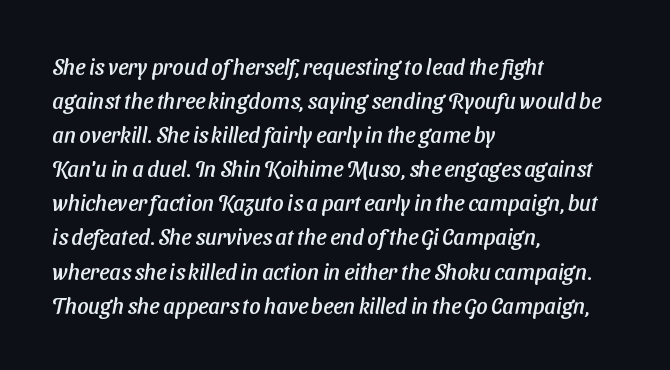
Reading down the column, the eye jumps a familiar distance to each next line. The area under the type is left untouched. All the whitespace from short lines collects on the right. The horizontal fit of the characters is conventional and even.
